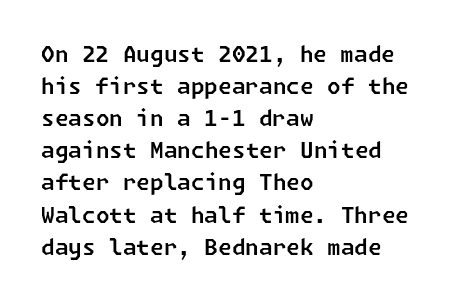
{"underline": "no", "align": "left", "line_spacing": "normal", "line_spacing_ratio": 1.46, "letter_spacing": "normal", "letter_spacing_em": 0.0, "glyph_px": 22}
